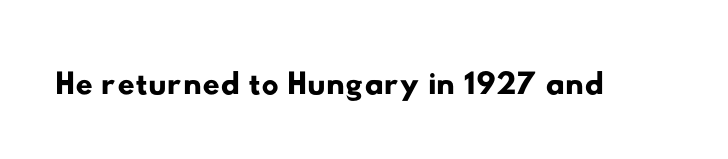
{"serif": "no", "width": "wide", "stroke_contrast": "low", "x_height": "small", "monospaced": "no", "underline": "no", "letter_spacing": "normal", "letter_spacing_em": 0.0, "glyph_px": 48}
